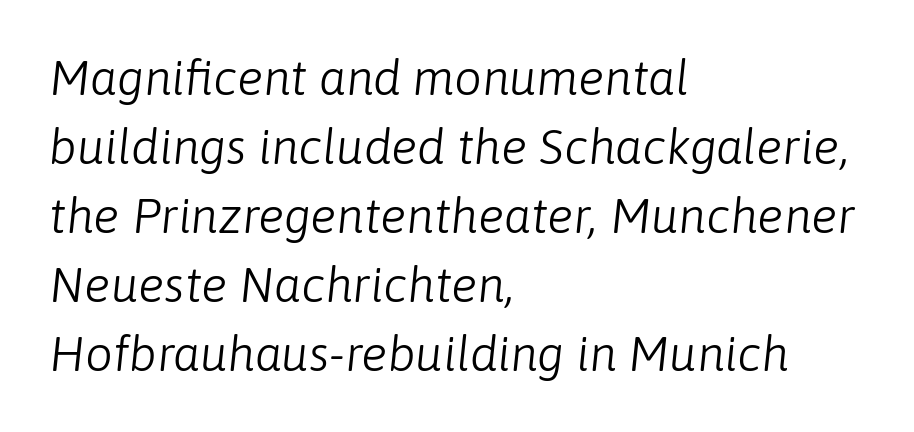
Q: Is the text bold? A: No.
Q: Is the text italic (slanted)? A: Yes, it leans right by about 6 degrees.
Q: Is the text underlined? A: No.
Q: How is the paragraph aligned? A: Left-aligned.
Q: Is the spacing between letters normal or unusually wide? A: Normal.
Q: Is the spacing between lines tight, normal or loose? A: Normal.
Q: Width (condensed, normal, or wide)? A: Normal.
Q: Stroke contrast? A: Low.
Q: x-height? A: Medium.
Q: Monospaced? A: No.
